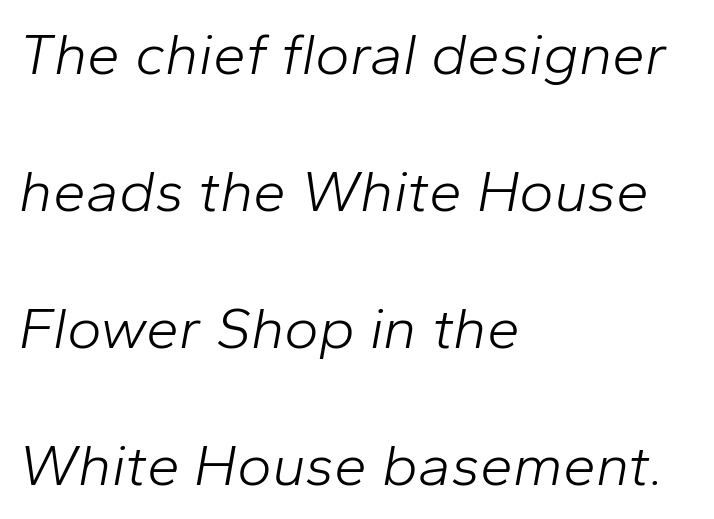
{"italic": "yes", "lean": "right", "slant_degrees": 10, "bold": "no", "weight": "light", "width": "normal", "stroke_contrast": "low", "x_height": "medium", "monospaced": "no", "underline": "no", "align": "left", "line_spacing": "loose", "line_spacing_ratio": 2.32, "letter_spacing": "normal", "letter_spacing_em": 0.0, "glyph_px": 59}
